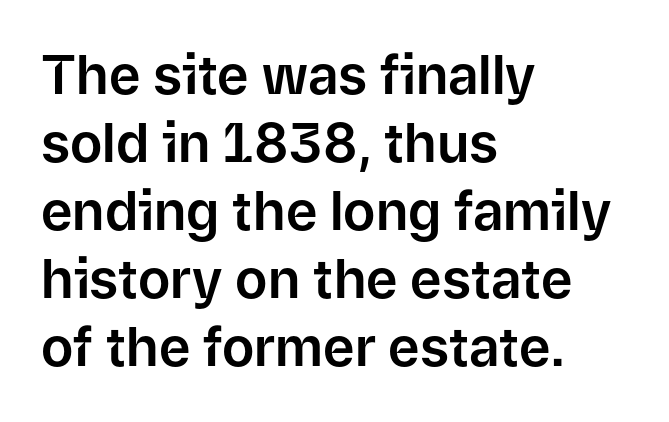
Reading down the column, the eye jumps a familiar distance to each next line. The letters stand straight up with perfectly vertical stems. Observe the ordinary spacing: letters are neighbours, not strangers. This sample has the flowing, uneven cadence of proportional lettering. Caption: multi-line text, flush left, ragged right.
